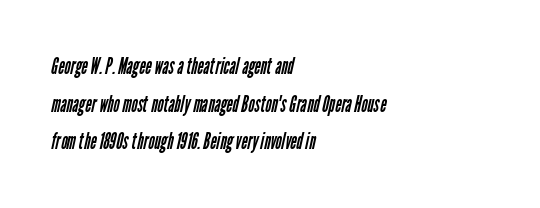
Layout note: lines flush left. The zone under the glyphs is completely vacant. Characters follow at the spacing the type designer built in. The vertical gap from one line to the next is medium. Weight: not bold — regular or lighter.
